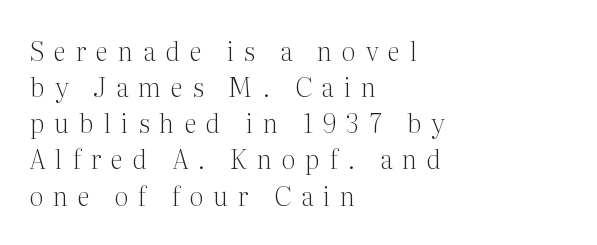
Q: Is the text bold? A: No.
Q: Is the text italic (slanted)? A: No, it is upright.
Q: Is the text underlined? A: No.
Q: How is the paragraph aligned? A: Left-aligned.
Q: Is the spacing between letters normal or unusually wide? A: Unusually wide.
Q: Is the spacing between lines tight, normal or loose? A: Normal.
